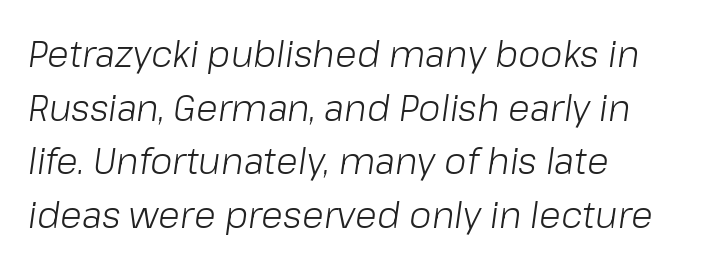
The image shows 36 px light type, italic (leaning right); set left-aligned, normal line spacing (1.49x), normal letter spacing, not underlined; low stroke contrast and a medium x-height.
